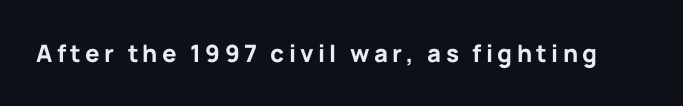
Q: Is the text bold? A: Yes.
Q: Is the text italic (slanted)? A: No, it is upright.
Q: Is the text underlined? A: No.
